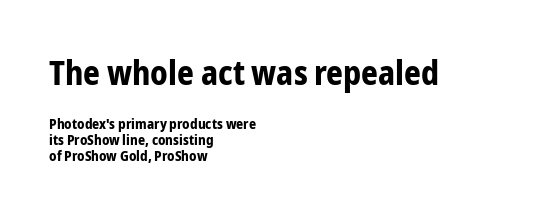
Q: Is the text bold? A: Yes.
Q: Is the text italic (slanted)? A: No, it is upright.
Q: Is the typeface a serif or a sans-serif typeface? A: Sans-serif.
Q: Is the text underlined? A: No.
Q: How is the paragraph aligned? A: Left-aligned.
Q: Is the spacing between letters normal or unusually wide? A: Normal.
Q: Which block of text is set in a larger size, the first (top) or the second (bottom)? A: The first (top) one.
Q: Width (condensed, normal, or wide)? A: Condensed.
Q: Stroke contrast? A: Low.
Q: x-height? A: Medium.
Q: Monospaced? A: No.
